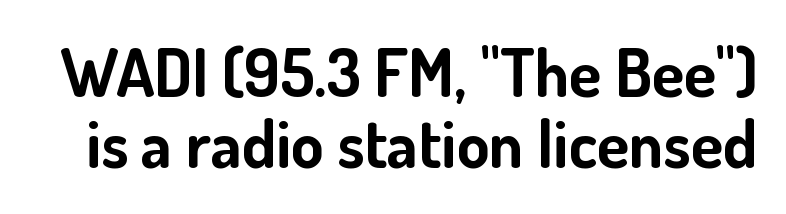
The image shows 66 px bold sans-serif type, upright; set tight line spacing (1.08x), normal letter spacing, not underlined; low stroke contrast and a small x-height.
